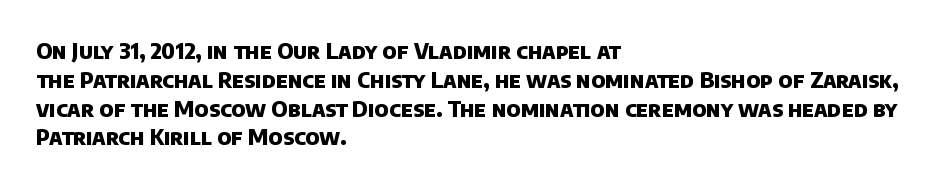
Q: Is the text bold? A: Yes.
Q: Is the text underlined? A: No.
Q: How is the paragraph aligned? A: Left-aligned.
Q: Is the spacing between letters normal or unusually wide? A: Normal.
Q: Is the spacing between lines tight, normal or loose? A: Normal.
